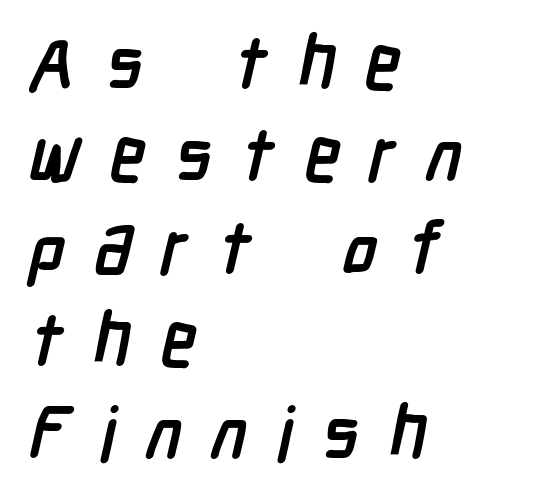
The image shows 74 px semibold, condensed sans-serif type; set left-aligned, normal line spacing (1.25x), unusually wide letter spacing (+0.39 em), not underlined; low stroke contrast and a medium x-height.
